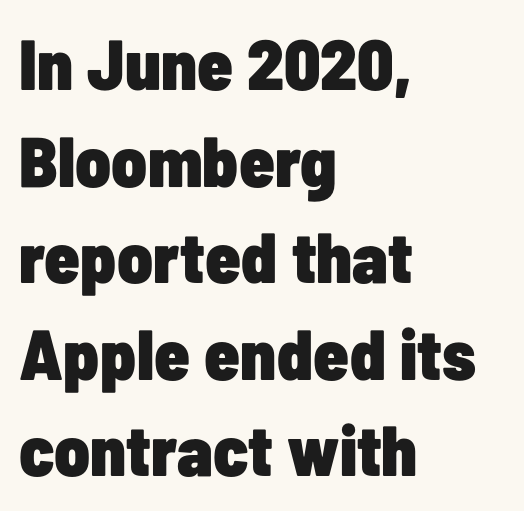
{"serif": "no", "italic": "no", "bold": "yes", "weight": "heavy", "width": "condensed", "stroke_contrast": "low", "x_height": "medium", "monospaced": "no", "underline": "no", "align": "left", "line_spacing": "normal", "line_spacing_ratio": 1.36, "letter_spacing": "normal", "letter_spacing_em": 0.0, "glyph_px": 71}
